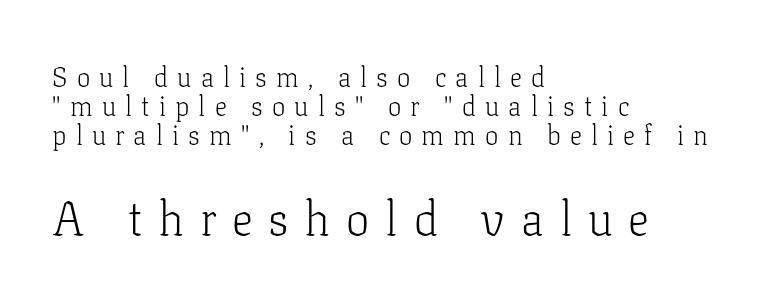
The image shows 47 px light serif type, upright; set left-aligned, tight line spacing (1.07x), unusually wide letter spacing (+0.34 em), not underlined; the second (bottom) block is 1.74x larger; low stroke contrast and a medium x-height.
